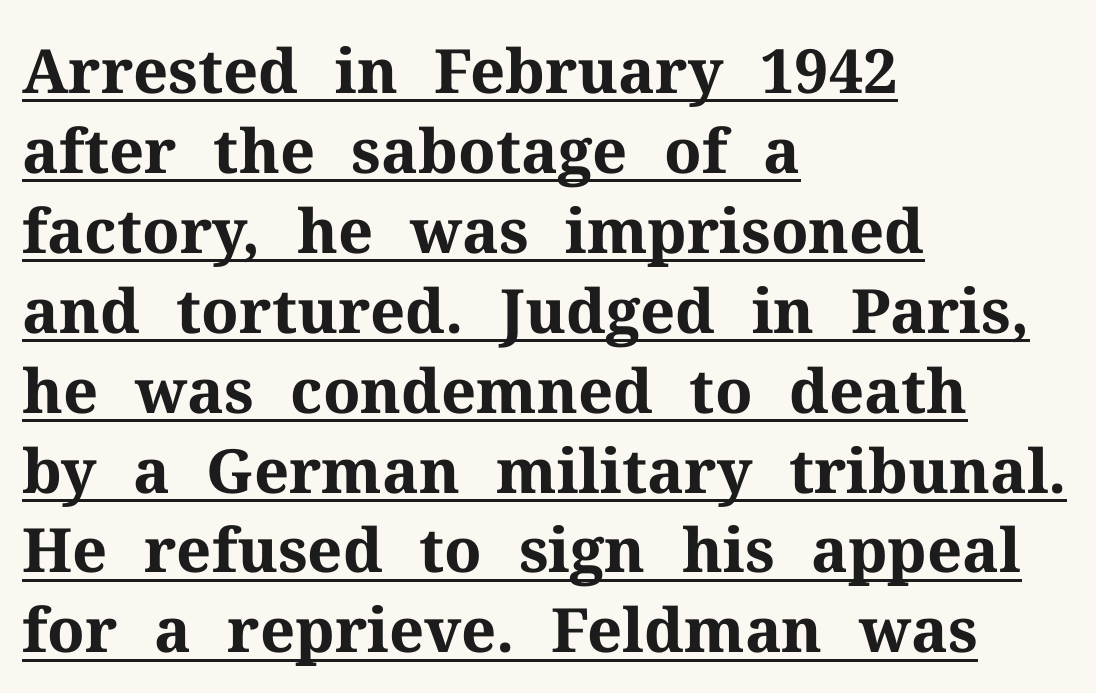
The image shows 61 px bold serif type, upright; set left-aligned, normal line spacing (1.31x), normal letter spacing, underlined; medium stroke contrast and a medium x-height.
